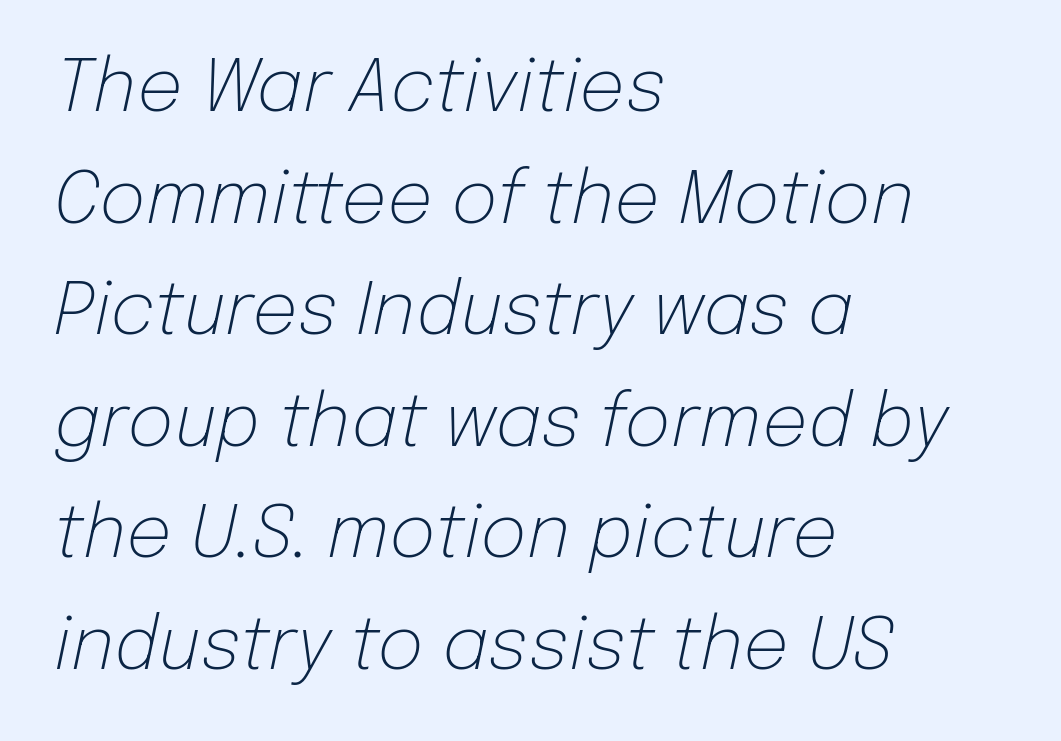
The image shows 72 px light type, italic (leaning right); set left-aligned, normal line spacing (1.55x), normal letter spacing, not underlined; low stroke contrast and a medium x-height.
